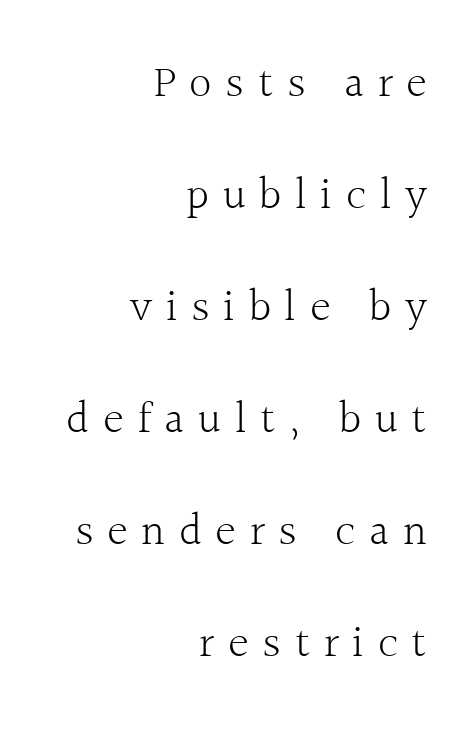
Q: Is the text bold? A: No.
Q: Is the text italic (slanted)? A: No, it is upright.
Q: Is the typeface a serif or a sans-serif typeface? A: Serif.
Q: Is the text underlined? A: No.
Q: How is the paragraph aligned? A: Right-aligned.
Q: Is the spacing between letters normal or unusually wide? A: Unusually wide.
Q: Is the spacing between lines tight, normal or loose? A: Loose.
Q: Width (condensed, normal, or wide)? A: Normal.
Q: x-height? A: Medium.
Q: Monospaced? A: No.
